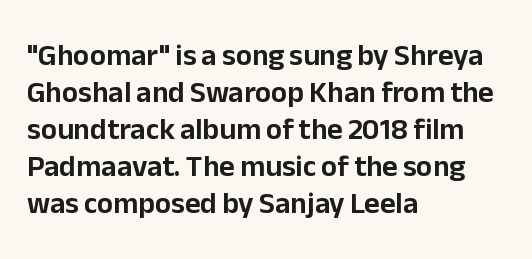
Q: Is the text italic (slanted)? A: No, it is upright.
Q: Is the typeface a serif or a sans-serif typeface? A: Sans-serif.
Q: Is the text underlined? A: No.
Q: How is the paragraph aligned? A: Left-aligned.
Q: Is the spacing between letters normal or unusually wide? A: Normal.
Q: Width (condensed, normal, or wide)? A: Normal.
Q: Stroke contrast? A: Low.
Q: x-height? A: Medium.
Q: Monospaced? A: No.
